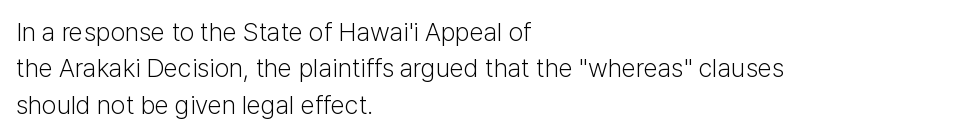
Q: Is the text bold? A: No.
Q: Is the text italic (slanted)? A: No, it is upright.
Q: Is the text underlined? A: No.
Q: How is the paragraph aligned? A: Left-aligned.
Q: Is the spacing between letters normal or unusually wide? A: Normal.
Q: Is the spacing between lines tight, normal or loose? A: Normal.
